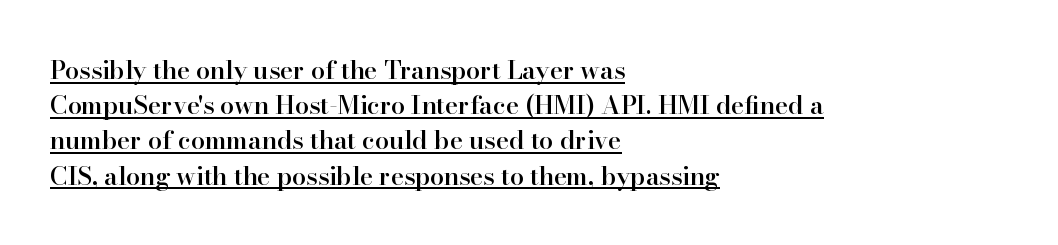
Q: Is the text bold? A: Semi-bold.
Q: Is the text italic (slanted)? A: No, it is upright.
Q: Is the text underlined? A: Yes.
Q: How is the paragraph aligned? A: Left-aligned.
Q: Is the spacing between letters normal or unusually wide? A: Normal.
Q: Is the spacing between lines tight, normal or loose? A: Normal.
